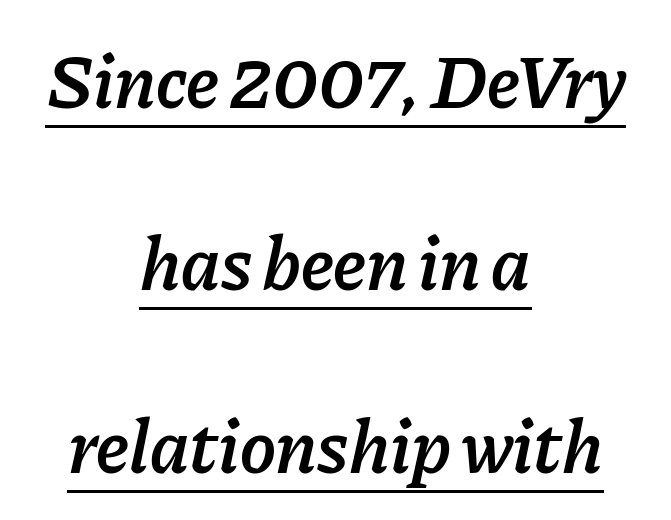
Q: Is the text bold? A: Semi-bold.
Q: Is the text italic (slanted)? A: Yes, it leans right by about 11 degrees.
Q: Is the text underlined? A: Yes.
Q: How is the paragraph aligned? A: Centered.
Q: Is the spacing between letters normal or unusually wide? A: Normal.
Q: Is the spacing between lines tight, normal or loose? A: Loose.
Q: Width (condensed, normal, or wide)? A: Normal.
Q: Stroke contrast? A: Low.
Q: x-height? A: Medium.
Q: Monospaced? A: No.
